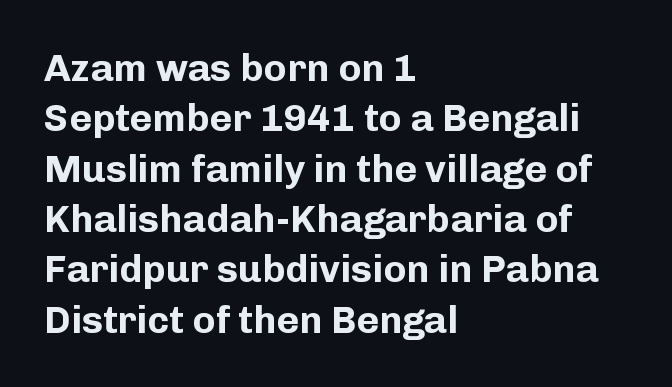
Q: Is the text bold? A: Yes.
Q: Is the text italic (slanted)? A: No, it is upright.
Q: Is the typeface a serif or a sans-serif typeface? A: Sans-serif.
Q: Is the text underlined? A: No.
Q: How is the paragraph aligned? A: Left-aligned.
Q: Is the spacing between letters normal or unusually wide? A: Normal.
Q: Is the spacing between lines tight, normal or loose? A: Normal.
Q: Width (condensed, normal, or wide)? A: Normal.
Q: Stroke contrast? A: Low.
Q: x-height? A: Medium.
Q: Monospaced? A: No.
